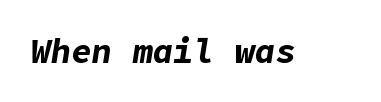
You'd pick this weight for a headline — it's a proper bold. There is no visible air inserted between adjacent glyphs. Tall strokes in this sample are angled rather than plumb. A clean baseline with only descenders dipping below it.
